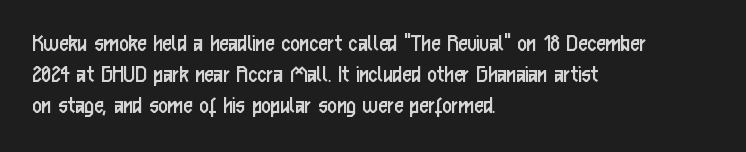
The image shows 26 px text type, upright; set left-aligned, line spacing 1.2x, normal letter spacing, not underlined.
